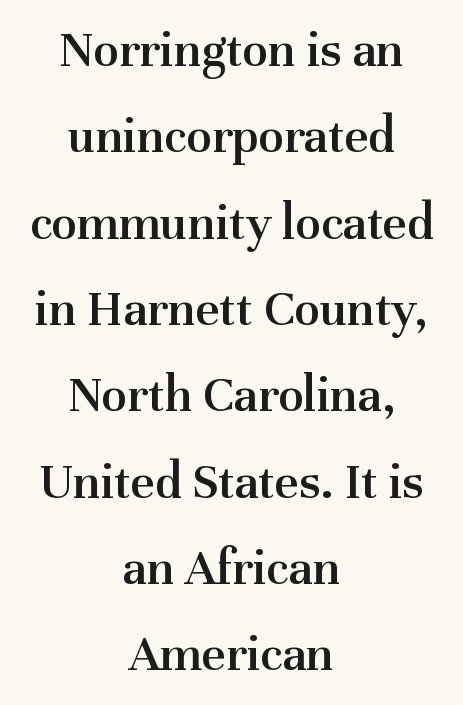
{"serif": "yes", "italic": "no", "bold": "semi", "weight": "semibold", "width": "normal", "stroke_contrast": "medium", "x_height": "medium", "monospaced": "no", "underline": "no", "align": "center", "line_spacing": "normal", "line_spacing_ratio": 1.66, "letter_spacing": "normal", "letter_spacing_em": 0.0, "glyph_px": 52}
